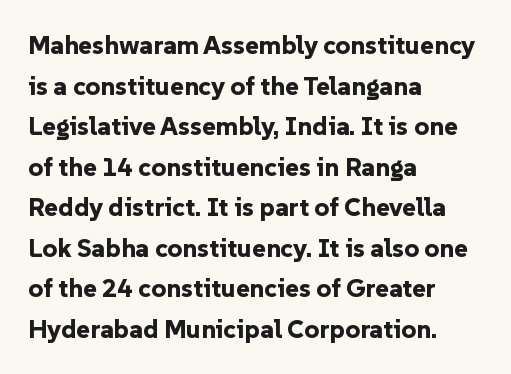
Q: Is the text bold? A: Yes.
Q: Is the text italic (slanted)? A: No, it is upright.
Q: Is the text underlined? A: No.
Q: How is the paragraph aligned? A: Left-aligned.
Q: Is the spacing between letters normal or unusually wide? A: Normal.
Q: Is the spacing between lines tight, normal or loose? A: Normal.
